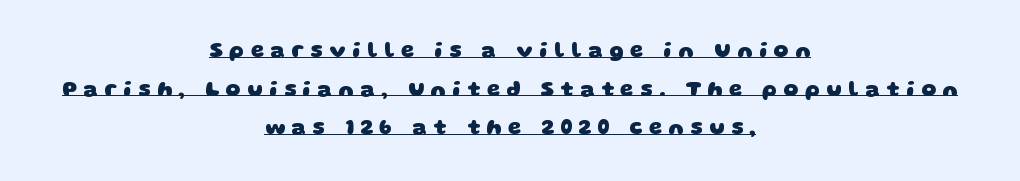
{"bold": "yes", "underline": "yes", "align": "center", "line_spacing_ratio": 1.84, "letter_spacing": "wide", "letter_spacing_em": 0.31, "glyph_px": 21}
